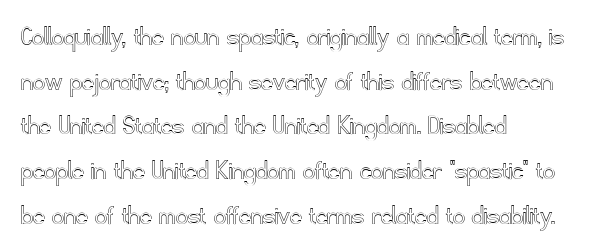
The space beneath each line is pristine and unruled. A typesetter would mark this as roman, not italic. A typesetter would call this proportional, since set widths differ per character. These lines keep a tight, regular rhythm from letter to letter. Evenly set lines give the paragraph a standard silhouette.
